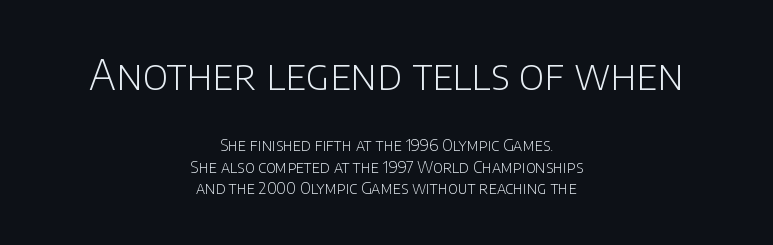
Q: Is the text bold? A: No.
Q: Is the text italic (slanted)? A: No, it is upright.
Q: Is the typeface a serif or a sans-serif typeface? A: Sans-serif.
Q: Is the text underlined? A: No.
Q: How is the paragraph aligned? A: Centered.
Q: Is the spacing between letters normal or unusually wide? A: Normal.
Q: Is the spacing between lines tight, normal or loose? A: Normal.
Q: Which block of text is set in a larger size, the first (top) or the second (bottom)? A: The first (top) one.
Q: Width (condensed, normal, or wide)? A: Normal.
Q: Stroke contrast? A: Low.
Q: x-height? A: Large.
Q: Monospaced? A: No.
